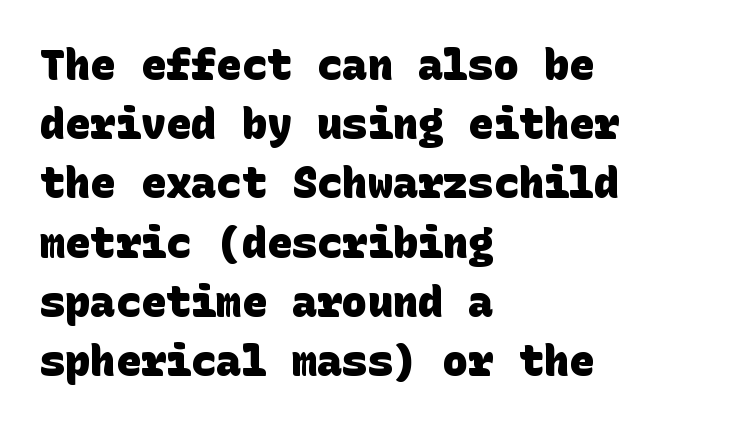
Tracking value appears to be zero — textbook default spacing. In terms of leading, this rendering sits right in the middle. Compared with an ordinary text face, these strokes are far heavier — a full bold. Look at the bottom of the vertical strokes: they stop flat, with no serifs.
